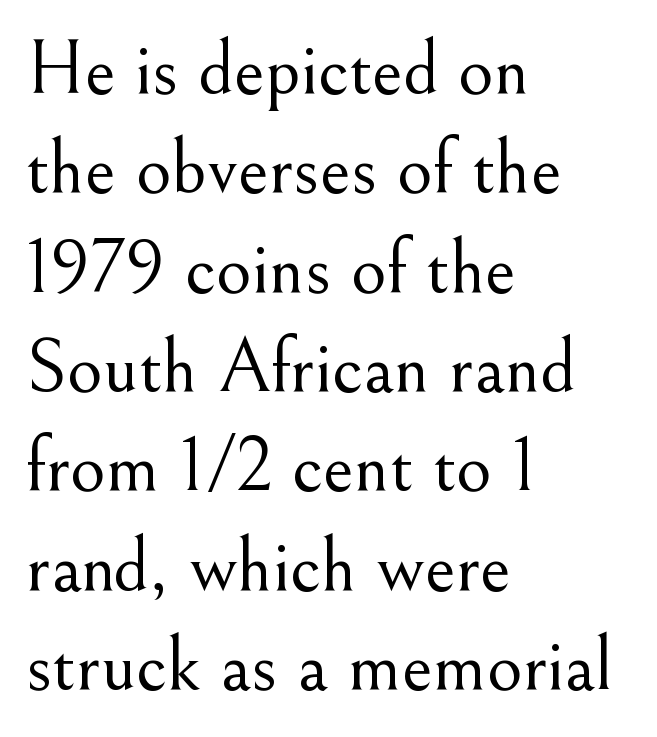
Q: Is the text bold? A: No.
Q: Is the text italic (slanted)? A: No, it is upright.
Q: Is the typeface a serif or a sans-serif typeface? A: Serif.
Q: Is the text underlined? A: No.
Q: How is the paragraph aligned? A: Left-aligned.
Q: Is the spacing between letters normal or unusually wide? A: Normal.
Q: Is the spacing between lines tight, normal or loose? A: Normal.
Q: Width (condensed, normal, or wide)? A: Normal.
Q: Stroke contrast? A: Medium.
Q: x-height? A: Small.
Q: Monospaced? A: No.
